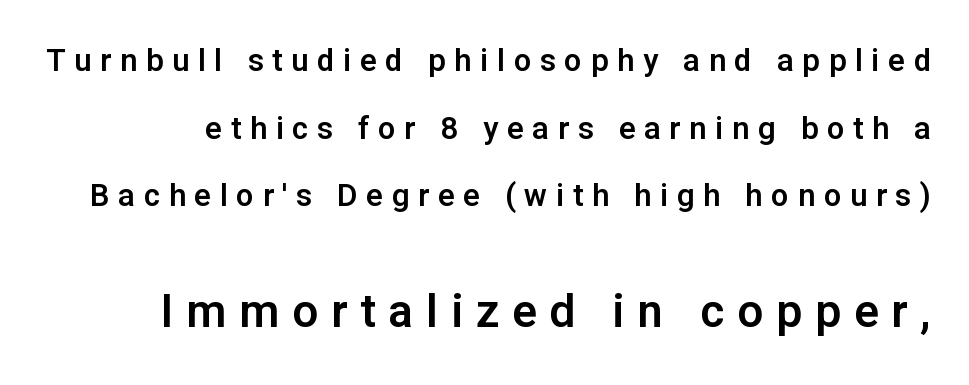
{"serif": "no", "italic": "no", "width": "normal", "stroke_contrast": "low", "x_height": "medium", "monospaced": "no", "underline": "no", "line_spacing": "loose", "line_spacing_ratio": 2.18, "letter_spacing": "wide", "letter_spacing_em": 0.28, "larger_block": "second", "size_ratio": 1.48, "glyph_px": 46}
